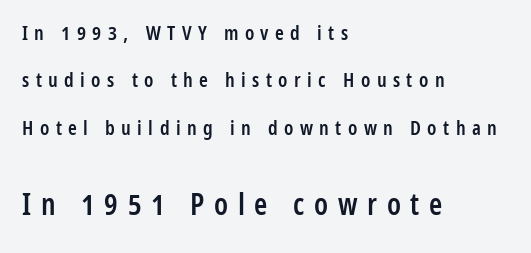
Q: Is the text bold? A: Semi-bold.
Q: Is the text italic (slanted)? A: No, it is upright.
Q: Is the typeface a serif or a sans-serif typeface? A: Sans-serif.
Q: Is the text underlined? A: No.
Q: How is the paragraph aligned? A: Left-aligned.
Q: Is the spacing between letters normal or unusually wide? A: Unusually wide.
Q: Is the spacing between lines tight, normal or loose? A: Loose.
Q: Which block of text is set in a larger size, the first (top) or the second (bottom)? A: The second (bottom) one.
Q: Width (condensed, normal, or wide)? A: Condensed.
Q: Stroke contrast? A: Low.
Q: x-height? A: Medium.
Q: Monospaced? A: No.
